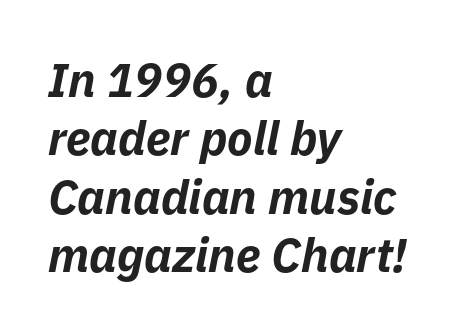
{"italic": "yes", "lean": "right", "slant_degrees": 11, "bold": "yes", "weight": "bold", "width": "normal", "stroke_contrast": "low", "x_height": "medium", "monospaced": "no", "underline": "no", "align": "left", "line_spacing_ratio": 1.24, "letter_spacing": "normal", "letter_spacing_em": 0.0, "glyph_px": 47}
